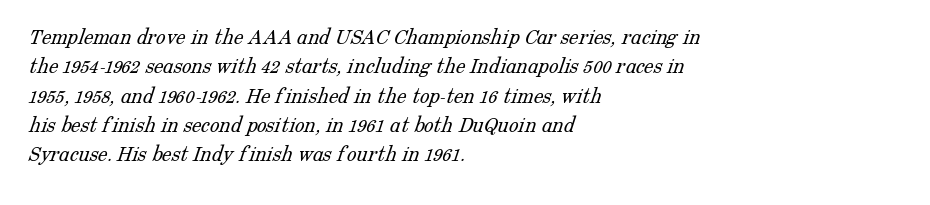
The image shows 24 px text type; set left-aligned, line spacing 1.22x, normal letter spacing, not underlined.
